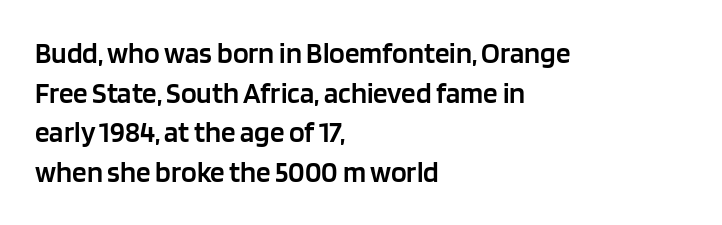
The image shows 29 px semibold sans-serif type, upright; set left-aligned, normal line spacing (1.37x), normal letter spacing, not underlined; low stroke contrast and a large x-height.
